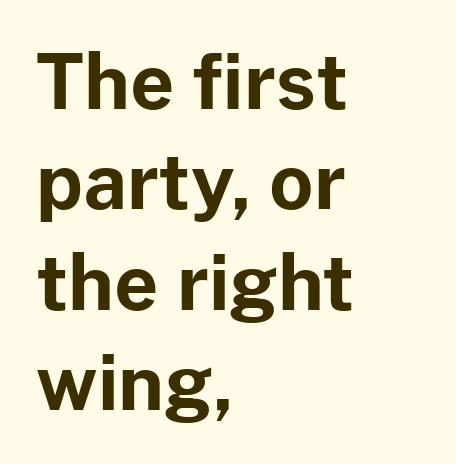
Q: Is the text bold? A: Yes.
Q: Is the text italic (slanted)? A: No, it is upright.
Q: Is the typeface a serif or a sans-serif typeface? A: Sans-serif.
Q: Is the text underlined? A: No.
Q: How is the paragraph aligned? A: Left-aligned.
Q: Is the spacing between letters normal or unusually wide? A: Normal.
Q: Is the spacing between lines tight, normal or loose? A: Normal.
Q: Width (condensed, normal, or wide)? A: Normal.
Q: Stroke contrast? A: Low.
Q: x-height? A: Medium.
Q: Monospaced? A: No.
